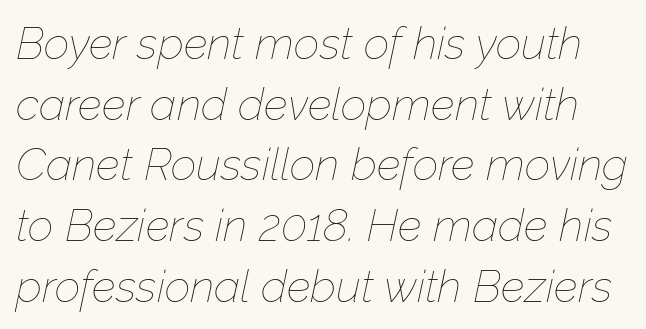
{"italic": "yes", "lean": "right", "slant_degrees": 12, "bold": "no", "weight": "thin", "width": "normal", "stroke_contrast": "low", "x_height": "medium", "monospaced": "no", "underline": "no", "line_spacing": "normal", "line_spacing_ratio": 1.35, "letter_spacing": "normal", "letter_spacing_em": 0.0, "glyph_px": 45}
